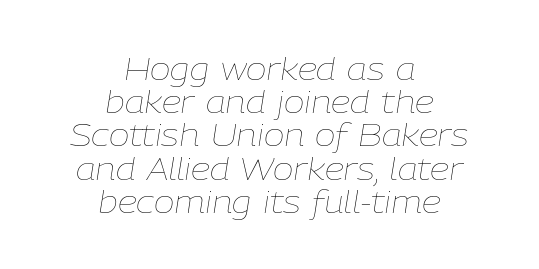
The image shows 31 px thin type, italic (leaning right); set centered, tight line spacing (1.07x), normal letter spacing, not underlined; low stroke contrast and a medium x-height.
